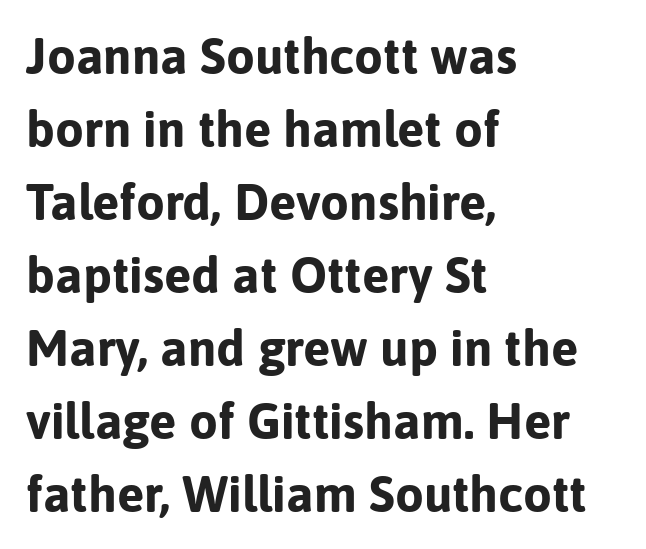
Q: Is the text bold? A: Yes.
Q: Is the text italic (slanted)? A: No, it is upright.
Q: Is the typeface a serif or a sans-serif typeface? A: Sans-serif.
Q: Is the text underlined? A: No.
Q: How is the paragraph aligned? A: Left-aligned.
Q: Is the spacing between letters normal or unusually wide? A: Normal.
Q: Is the spacing between lines tight, normal or loose? A: Normal.
Q: Width (condensed, normal, or wide)? A: Normal.
Q: Stroke contrast? A: Low.
Q: x-height? A: Medium.
Q: Monospaced? A: No.
